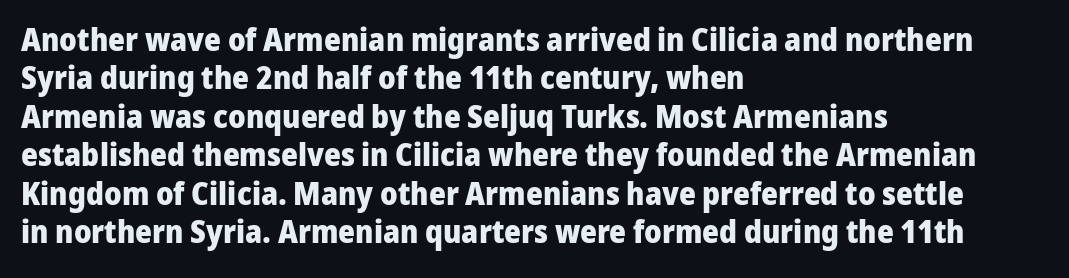
Q: Is the text bold? A: Yes.
Q: Is the text italic (slanted)? A: No, it is upright.
Q: Is the typeface a serif or a sans-serif typeface? A: Sans-serif.
Q: Is the text underlined? A: No.
Q: How is the paragraph aligned? A: Left-aligned.
Q: Is the spacing between letters normal or unusually wide? A: Normal.
Q: Width (condensed, normal, or wide)? A: Normal.
Q: Stroke contrast? A: Low.
Q: x-height? A: Medium.
Q: Monospaced? A: No.
